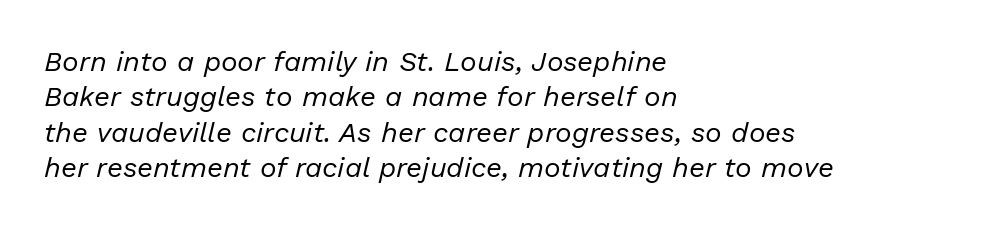
The image shows 28 px regular-weight type, italic (leaning right); set left-aligned, normal line spacing (1.26x), normal letter spacing, not underlined; low stroke contrast and a medium x-height.
